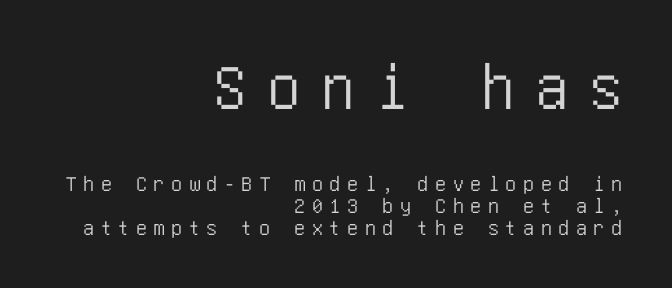
The image shows 67 px condensed sans-serif type, upright; set right-aligned, tight line spacing (1.0x), unusually wide letter spacing (+0.3 em), not underlined; the first (top) block is 3.05x larger; low stroke contrast and a large x-height.
